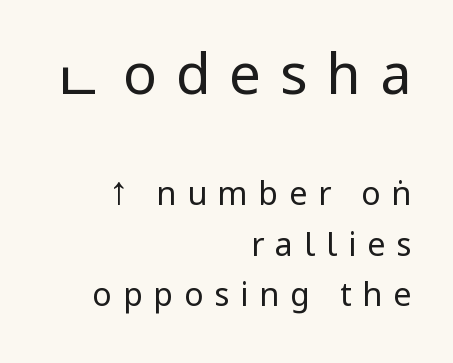
Q: Is the text bold? A: No.
Q: Is the text italic (slanted)? A: No, it is upright.
Q: Is the typeface a serif or a sans-serif typeface? A: Sans-serif.
Q: Is the text underlined? A: No.
Q: How is the paragraph aligned? A: Right-aligned.
Q: Is the spacing between letters normal or unusually wide? A: Unusually wide.
Q: Is the spacing between lines tight, normal or loose? A: Normal.
Q: Which block of text is set in a larger size, the first (top) or the second (bottom)? A: The first (top) one.
Q: Width (condensed, normal, or wide)? A: Condensed.
Q: Stroke contrast? A: Low.
